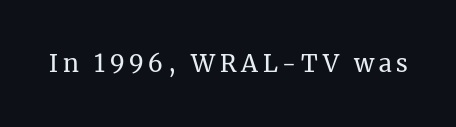
{"italic": "no", "bold": "no", "underline": "no", "letter_spacing": "wide", "letter_spacing_em": 0.2, "glyph_px": 24}
